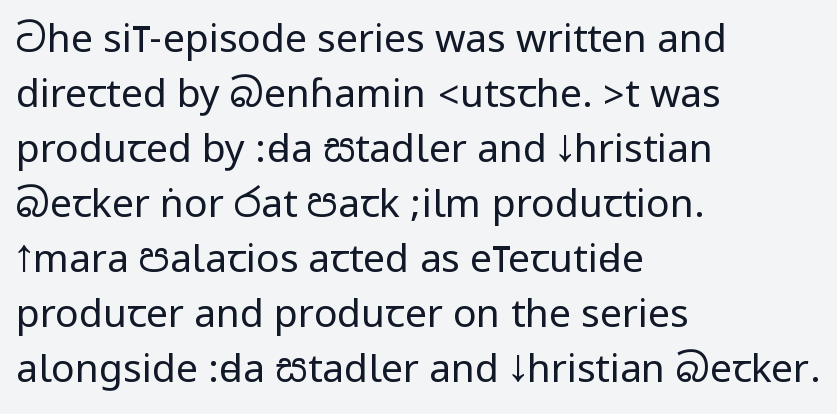
{"serif": "no", "italic": "no", "bold": "no", "weight": "regular", "width": "condensed", "stroke_contrast": "low", "underline": "no", "align": "left", "line_spacing": "normal", "line_spacing_ratio": 1.41, "letter_spacing": "normal", "letter_spacing_em": 0.0, "glyph_px": 39}
